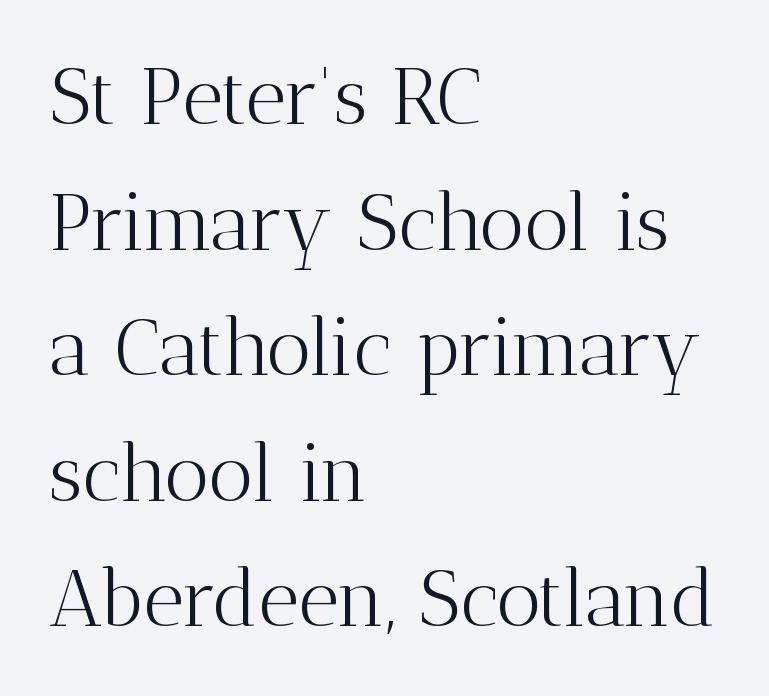
The image shows 79 px light serif type, upright; set left-aligned, normal line spacing (1.59x), normal letter spacing, not underlined; medium stroke contrast and a medium x-height.
